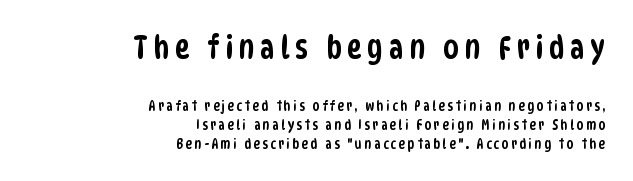
The image shows 32 px condensed sans-serif type; set right-aligned, normal line spacing (1.35x), not underlined; the first (top) block is 2.29x larger; low stroke contrast and a large x-height.
